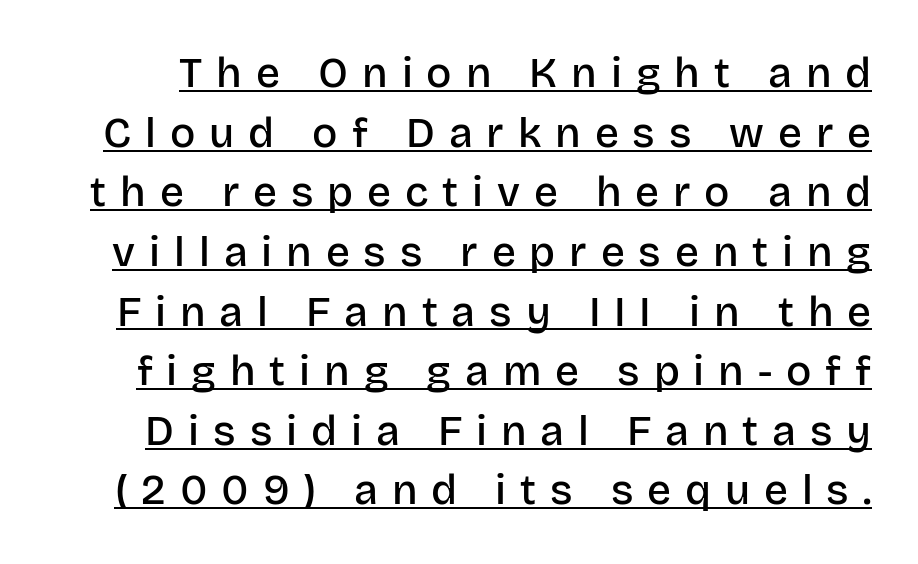
The image shows 42 px semibold sans-serif type, upright; set normal line spacing (1.42x), unusually wide letter spacing (+0.33 em), underlined; low stroke contrast and a large x-height.
